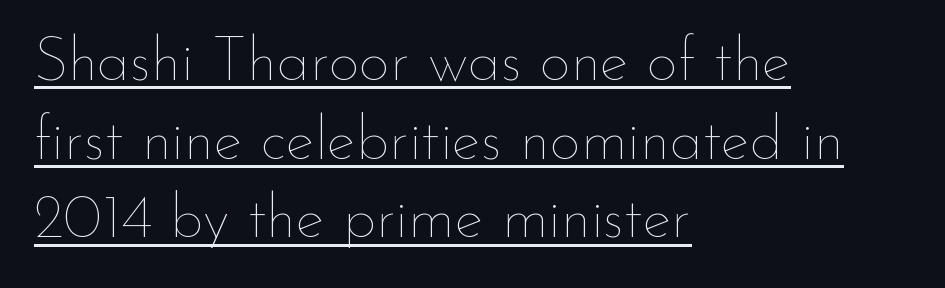
Notice how a bar underscores the lettering throughout. When letters stand straight like this, we call the style roman or upright. The rag falls on the right side of this text block. Interline gaps are of average width in this sample.
